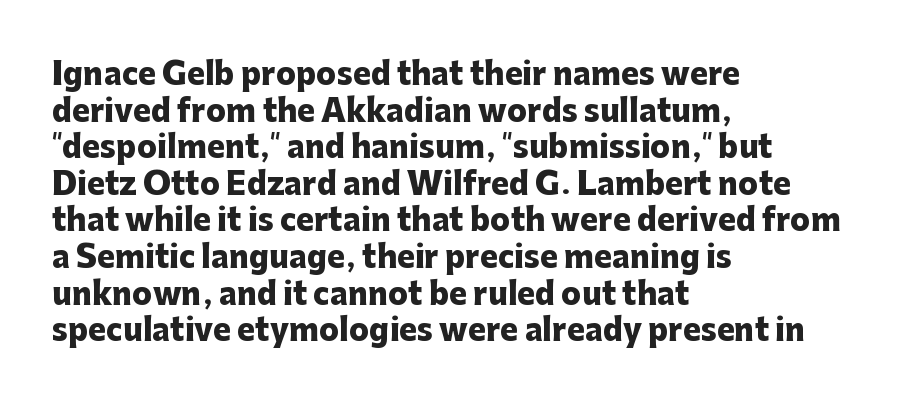
Line beginnings align vertically; line endings do not. What kind of face is this? One without serifs — a sans. Weight: bold. Each word holds together tightly as a unit, with standard inter-letter gaps. Every character sits straight up, as roman type does.
